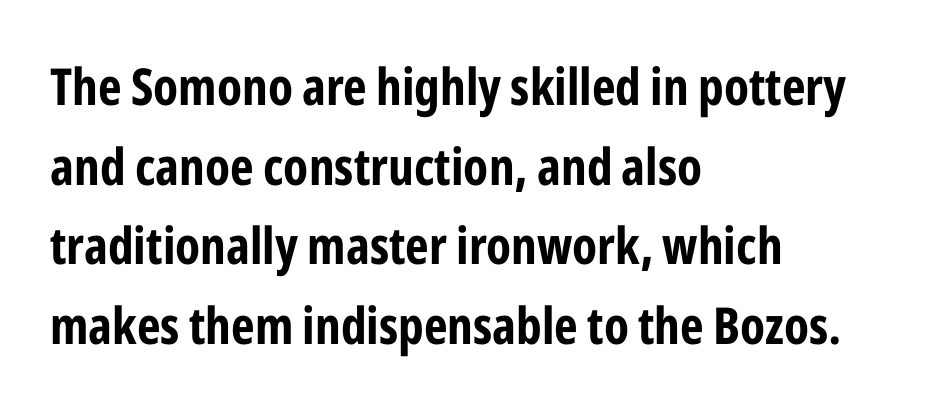
{"serif": "no", "italic": "no", "bold": "yes", "weight": "bold", "width": "condensed", "stroke_contrast": "low", "x_height": "medium", "monospaced": "no", "underline": "no", "align": "left", "line_spacing": "normal", "line_spacing_ratio": 1.56, "letter_spacing": "normal", "letter_spacing_em": 0.0, "glyph_px": 51}
